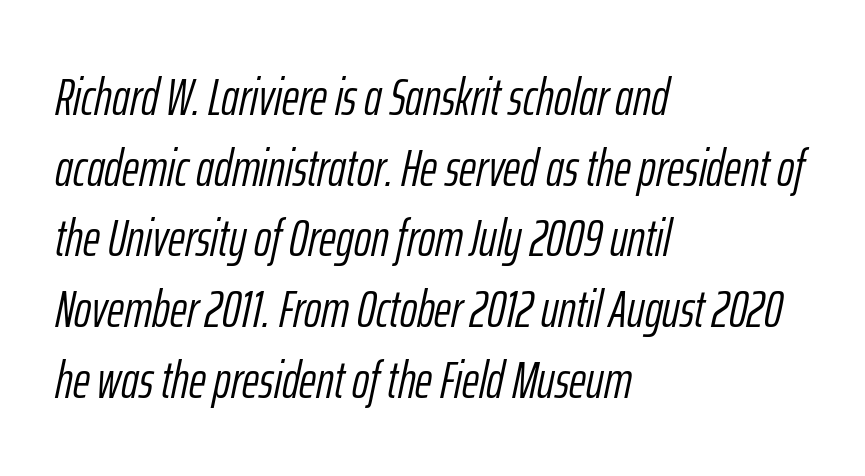
Normally led — the rows are evenly, conventionally spaced. Stroke thickness stays within the range of a standard reading face or lighter. Slant detected: the letters are inclined. Horizontal alignment here is leftward, the default for most running prose.
